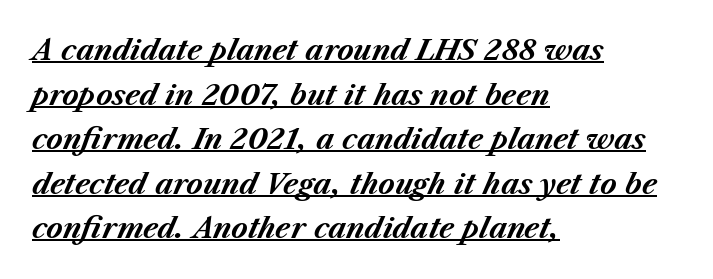
{"italic": "yes", "lean": "right", "slant_degrees": 23, "bold": "yes", "weight": "bold", "width": "normal", "stroke_contrast": "medium", "x_height": "medium", "monospaced": "no", "underline": "yes", "align": "left", "line_spacing": "normal", "line_spacing_ratio": 1.59, "letter_spacing": "normal", "letter_spacing_em": 0.0, "glyph_px": 28}
